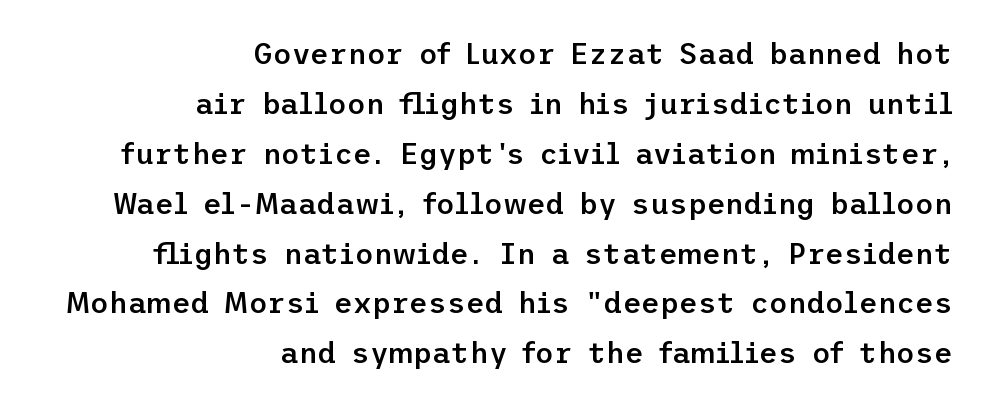
Q: Is the text bold? A: Semi-bold.
Q: Is the text italic (slanted)? A: No, it is upright.
Q: Is the typeface a serif or a sans-serif typeface? A: Sans-serif.
Q: Is the text underlined? A: No.
Q: How is the paragraph aligned? A: Right-aligned.
Q: Is the spacing between letters normal or unusually wide? A: Normal.
Q: Width (condensed, normal, or wide)? A: Normal.
Q: Stroke contrast? A: Low.
Q: x-height? A: Medium.
